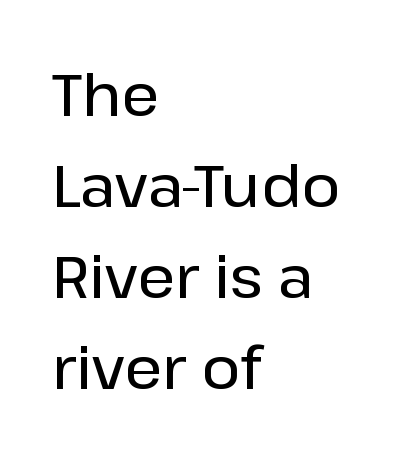
A roman cut, with each character standing at attention. Interline gaps are of average width in this sample. The passage shown has conventional tracking throughout. Does the copy run flush right? No — it runs flush left. Bare-footed words on every line.
